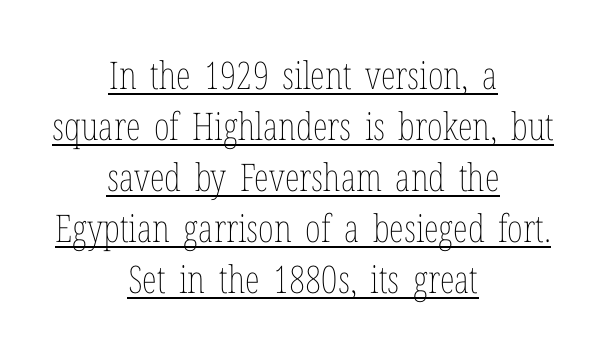
Each letter keeps its own natural width here, so spacing adapts to shape. A student would call this center alignment; a typographer would say set centered. A typesetter would call this leading conventional body-copy spacing. Do the letters lean? They stand straight. The passage shown is underscored from start to finish.
